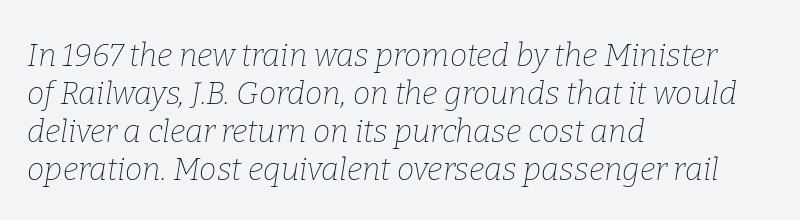
{"serif": "yes", "italic": "yes", "lean": "right", "slant_degrees": 9, "bold": "no", "weight": "thin", "width": "normal", "stroke_contrast": "low", "x_height": "medium", "monospaced": "no", "underline": "no", "align": "left", "line_spacing_ratio": 1.23, "letter_spacing": "normal", "letter_spacing_em": 0.0, "glyph_px": 31}
